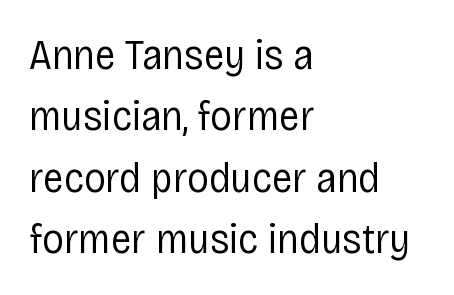
{"serif": "no", "italic": "no", "bold": "no", "weight": "regular", "width": "condensed", "stroke_contrast": "low", "x_height": "large", "monospaced": "no", "underline": "no", "align": "left", "line_spacing": "normal", "line_spacing_ratio": 1.43, "letter_spacing": "normal", "letter_spacing_em": 0.0, "glyph_px": 43}
